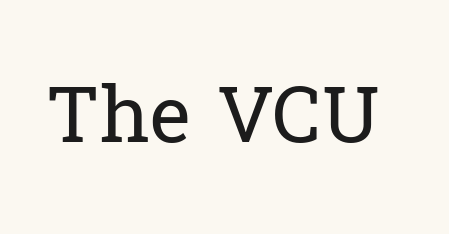
The words here are not underlined. Compared with typical body copy, the letter spacing here is the same. Posture: vertical. The strokes are not fattened; the text isn't bold. Stroke terminals: seriffed.
